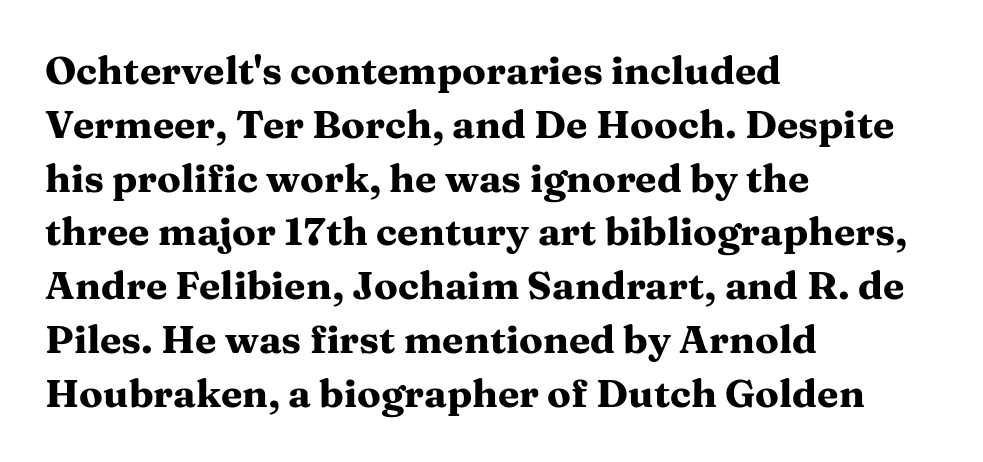
{"serif": "yes", "italic": "no", "bold": "yes", "weight": "heavy", "width": "wide", "stroke_contrast": "medium", "x_height": "medium", "monospaced": "no", "underline": "no", "align": "left", "line_spacing": "normal", "line_spacing_ratio": 1.38, "letter_spacing": "normal", "letter_spacing_em": 0.0, "glyph_px": 39}
